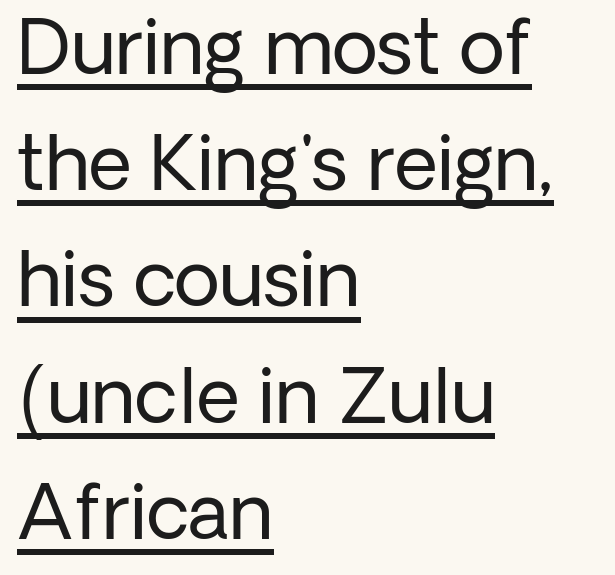
You can tell from the bare stems that sans-serif type was used. What's the leading like? Ordinary, nothing unusual. Letters have the restrained weight of plain body copy at most. This sample is left-justified, so line endings fall wherever the words run out. When letters stand straight like this, we call the style roman or upright. Does a line run under the words? Yes, clearly.
